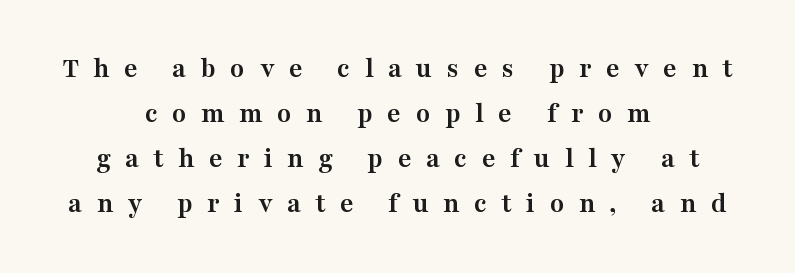
The image shows 29 px semibold, wide serif type, upright; set centered, normal line spacing (1.55x), unusually wide letter spacing (+0.5 em), not underlined; medium stroke contrast and a medium x-height.
